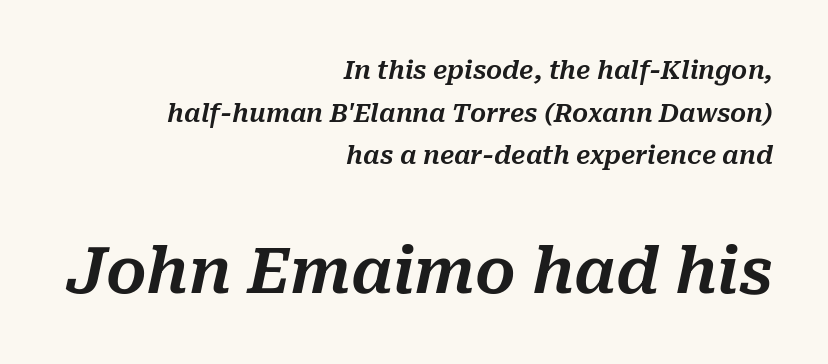
The rendering anchors every line to the right-hand side. Do the characters align in a grid? No, the font is proportional. Glance below the letters and you will spot only blank space. The passage shown leans; its letterforms are oblique.
